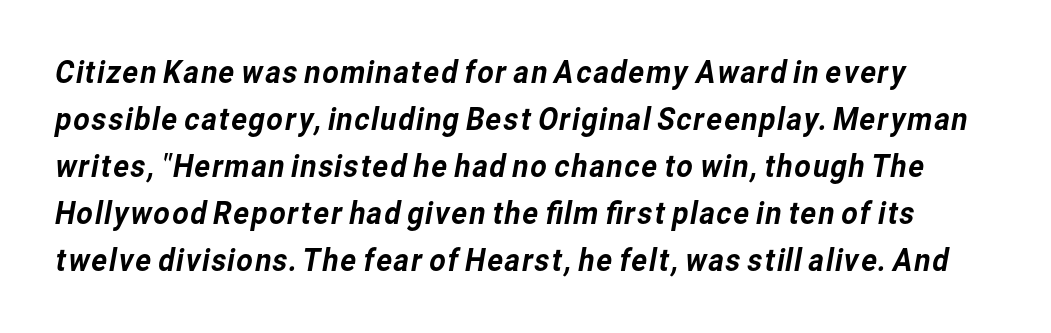
Spacing between characters is what you'd get straight out of the box. The font family rendered here belongs to the sans-serif group. Each letter keeps its own natural width here, so spacing adapts to shape. Normally led — the rows are evenly, conventionally spaced. Decoration check: the copy has no underline.
